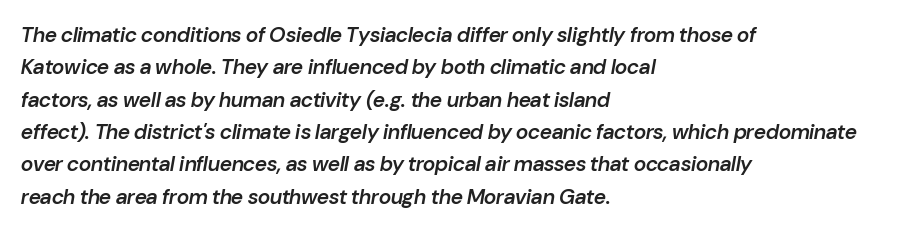
Q: Is the text bold? A: Semi-bold.
Q: Is the text italic (slanted)? A: Yes, it leans right by about 10 degrees.
Q: Is the text underlined? A: No.
Q: How is the paragraph aligned? A: Left-aligned.
Q: Is the spacing between letters normal or unusually wide? A: Normal.
Q: Is the spacing between lines tight, normal or loose? A: Normal.
